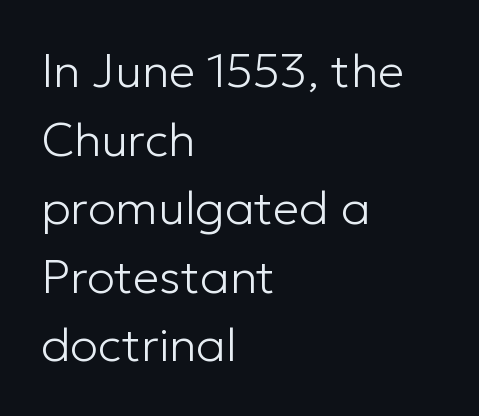
The image shows 47 px light sans-serif type, upright; set left-aligned, normal line spacing (1.46x), normal letter spacing, not underlined; low stroke contrast and a medium x-height.
